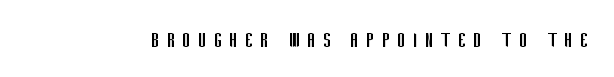
{"italic": "no", "bold": "no", "underline": "no", "letter_spacing": "wide", "letter_spacing_em": 0.31, "glyph_px": 24}
